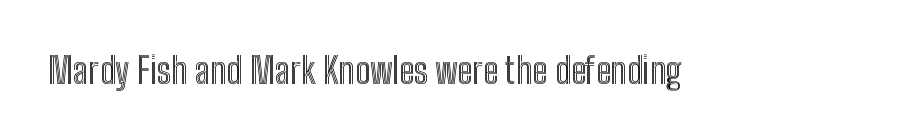
{"italic": "no", "width": "condensed", "x_height": "medium", "monospaced": "no", "underline": "no", "letter_spacing": "normal", "letter_spacing_em": 0.0, "glyph_px": 36}
